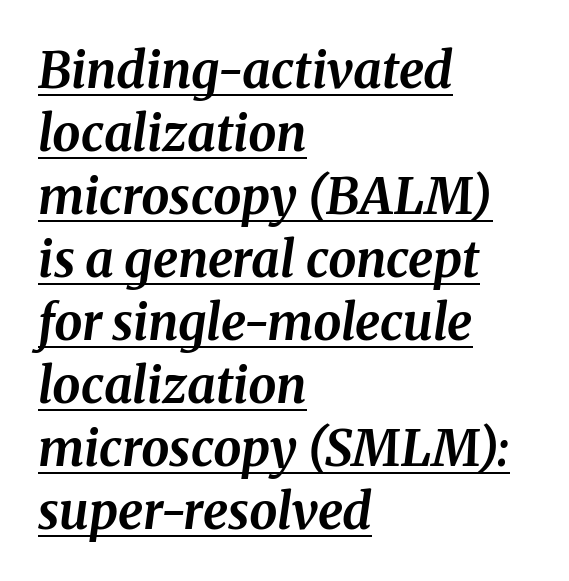
{"italic": "yes", "lean": "right", "slant_degrees": 8, "bold": "yes", "weight": "bold", "width": "normal", "stroke_contrast": "medium", "x_height": "medium", "monospaced": "no", "underline": "yes", "align": "left", "line_spacing": "normal", "line_spacing_ratio": 1.26, "letter_spacing": "normal", "letter_spacing_em": 0.0, "glyph_px": 50}
